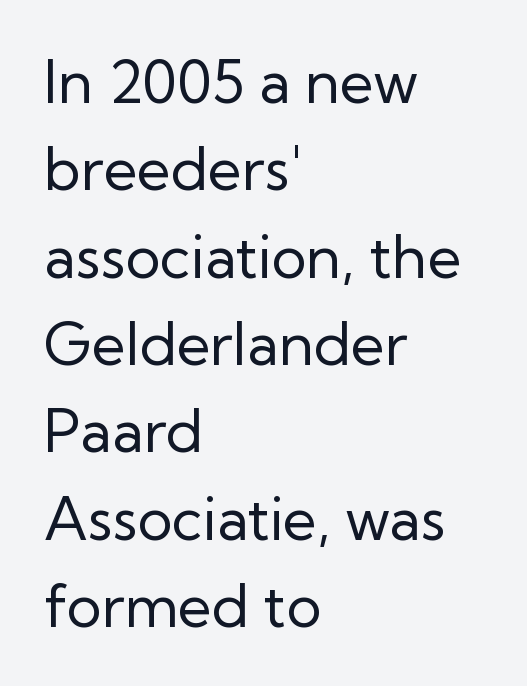
The image shows 59 px regular-weight sans-serif type, upright; set left-aligned, normal line spacing (1.48x), normal letter spacing, not underlined; low stroke contrast and a medium x-height.
